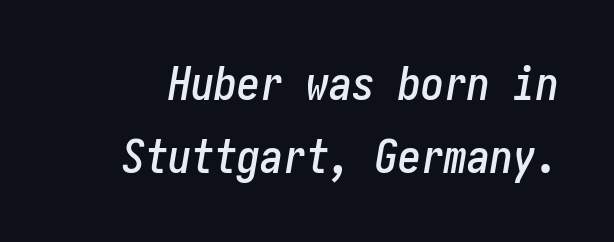
{"italic": "yes", "lean": "right", "slant_degrees": 10, "width": "condensed", "stroke_contrast": "low", "x_height": "medium", "underline": "no", "line_spacing": "normal", "line_spacing_ratio": 1.59, "letter_spacing": "normal", "letter_spacing_em": 0.0, "glyph_px": 46}
